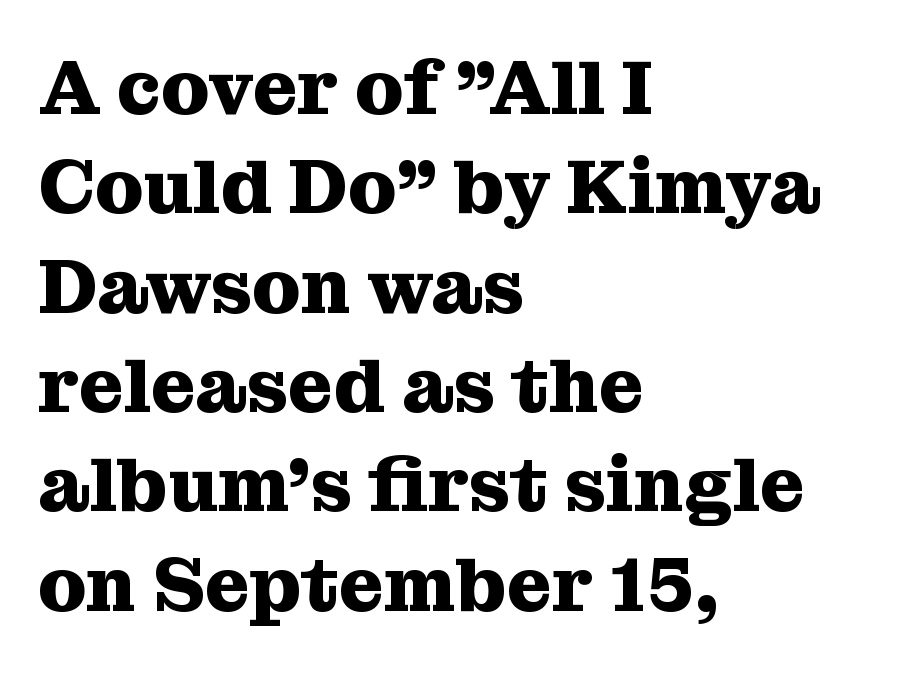
Compared with an ordinary text face, these strokes are far heavier — a full bold. What's the leading like? Ordinary, nothing unusual. Ascenders rise straight up at ninety degrees. Just letters on the line, the space beneath them empty. The passage shown is typed in a proportional face where columns would drift. The face used here is seriffed, in the tradition of book romans.
